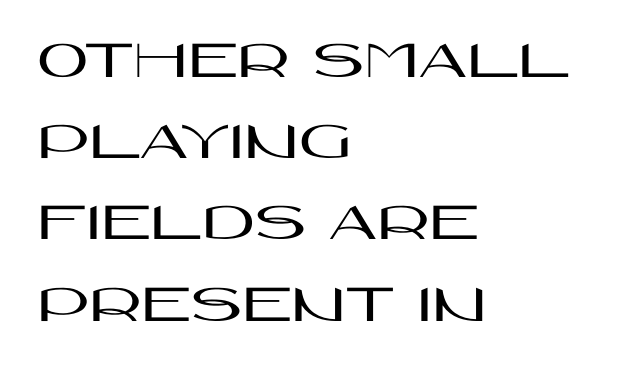
The rendering anchors every line to the left-hand side. Upright lettering throughout. In terms of letterform style, serifs are entirely absent. Vertically, the passage feels balanced, rows spaced as you'd expect.
